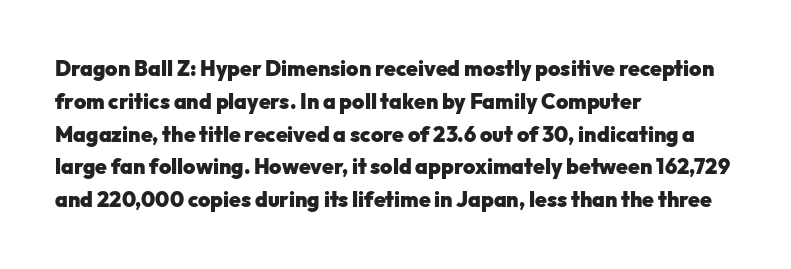
Weight check: bold — yes, fully. This rendering features lettering with no underline. This is the regular roman posture of the typeface. Is there much room between lines? A standard amount, neither cramped nor airy. No extra tracking has been applied to these lines. The rag falls on the right side of this text block.
